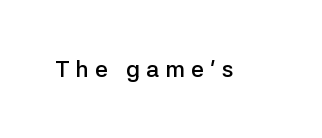
The image shows 23 px text type, upright; set unusually wide letter spacing (+0.27 em), not underlined.
